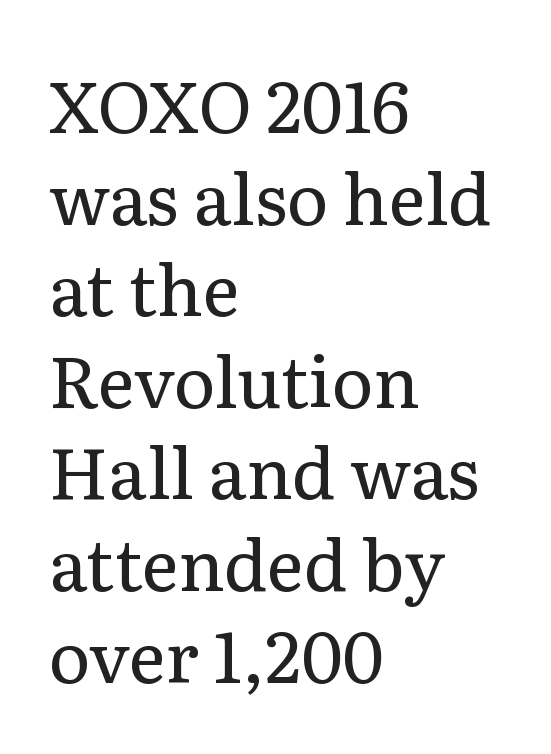
Honestly, the row spacing looks completely unremarkable. Heft: none added — not bold. This rendering uses left alignment, leaving the right contour irregular. Underlining? Definitely not there. There is no visible air inserted between adjacent glyphs. Is there any slant? The stems are plumb.
